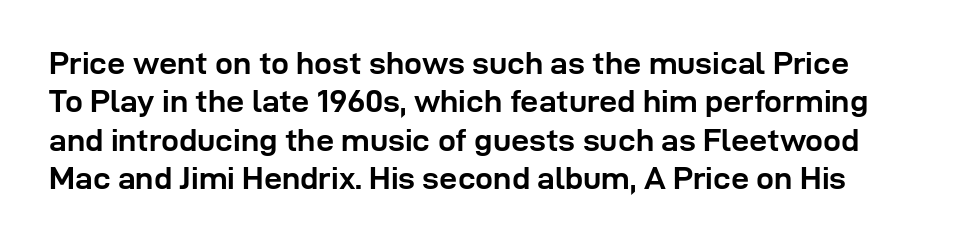
The specimen omits any rule beneath the text block's lines. In terms of posture, this sample is upright. Letter spacing: default. The strokes are fattened all the way to bold. The rendering shows plain stroke endings on the letterforms — a sans-serif design. Spacing verdict: proportional, widths tailored to each character.
